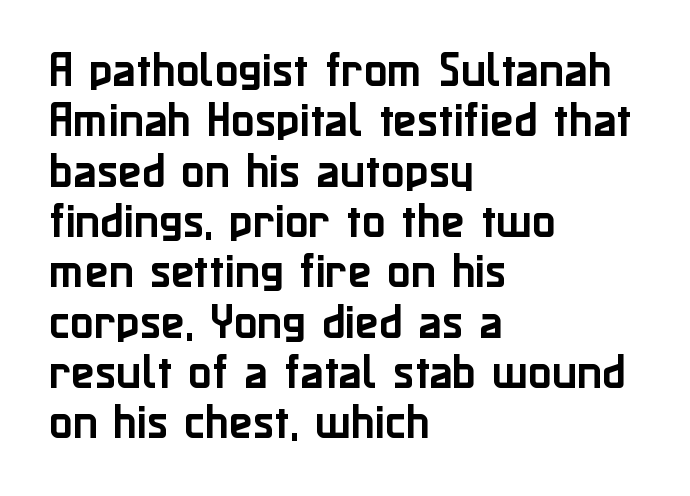
Q: Is the text italic (slanted)? A: No, it is upright.
Q: Is the typeface a serif or a sans-serif typeface? A: Sans-serif.
Q: Is the text underlined? A: No.
Q: How is the paragraph aligned? A: Left-aligned.
Q: Is the spacing between letters normal or unusually wide? A: Normal.
Q: Is the spacing between lines tight, normal or loose? A: Normal.
Q: Width (condensed, normal, or wide)? A: Normal.
Q: Stroke contrast? A: Low.
Q: x-height? A: Medium.
Q: Monospaced? A: No.
